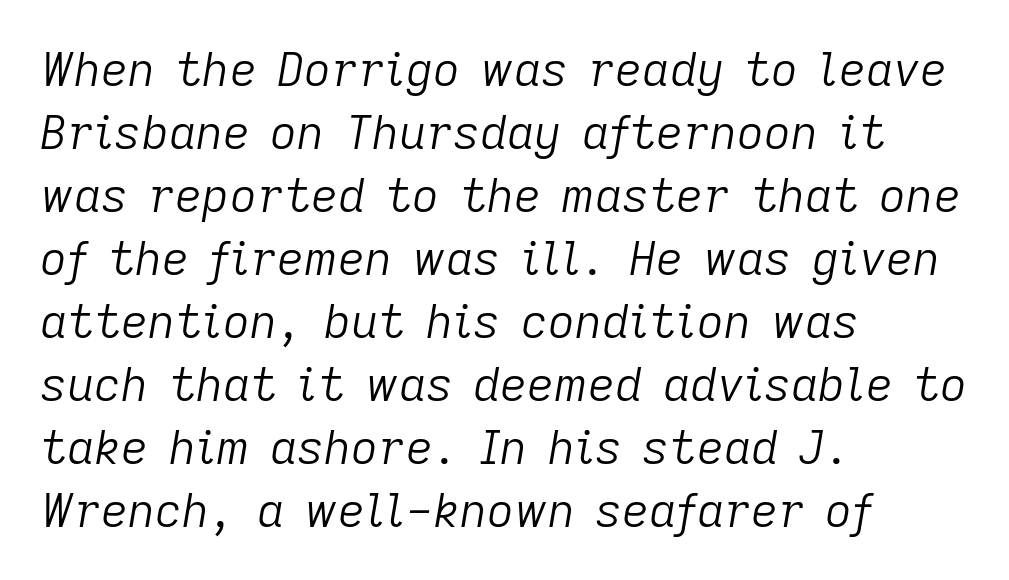
The image shows 47 px light type, italic (leaning right); set left-aligned, normal line spacing (1.34x), normal letter spacing, not underlined; low stroke contrast and a medium x-height.
